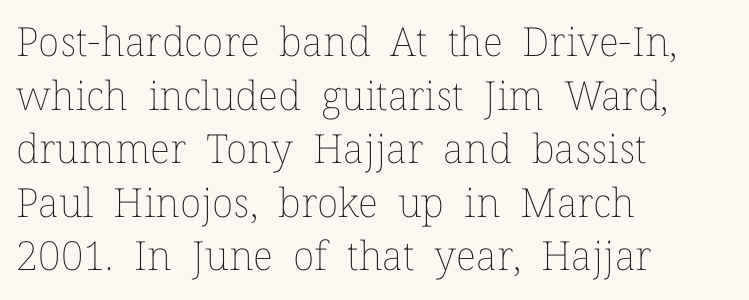
{"italic": "no", "bold": "no", "weight": "thin", "width": "normal", "stroke_contrast": "low", "x_height": "medium", "monospaced": "no", "underline": "no", "align": "left", "line_spacing": "normal", "line_spacing_ratio": 1.34, "letter_spacing": "normal", "letter_spacing_em": 0.0, "glyph_px": 40}
